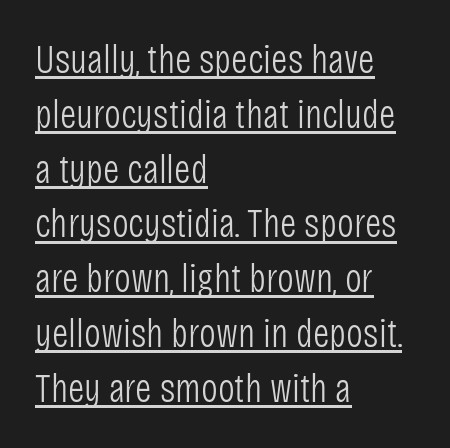
These glyphs show unthickened strokes, regular width or finer. The words here are underlined. In terms of letterspacing, this is plain default setting. You could not count columns in this text — the font is proportionally spaced. One-word summary of the alignment: left.
